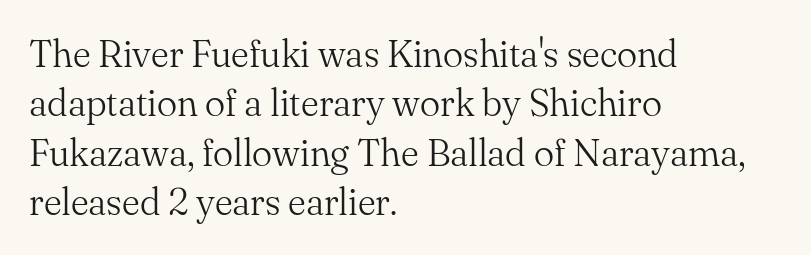
{"serif": "yes", "italic": "no", "bold": "no", "weight": "light", "width": "normal", "stroke_contrast": "medium", "x_height": "small", "monospaced": "no", "underline": "no", "align": "left", "line_spacing": "normal", "line_spacing_ratio": 1.3, "letter_spacing": "normal", "letter_spacing_em": 0.0, "glyph_px": 38}
